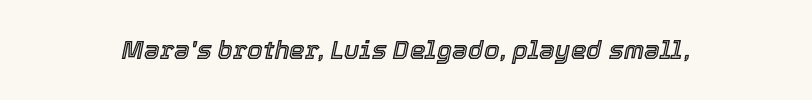
Q: Is the text italic (slanted)? A: Yes, it leans right by about 12 degrees.
Q: Is the text underlined? A: No.
Q: Is the spacing between letters normal or unusually wide? A: Normal.
